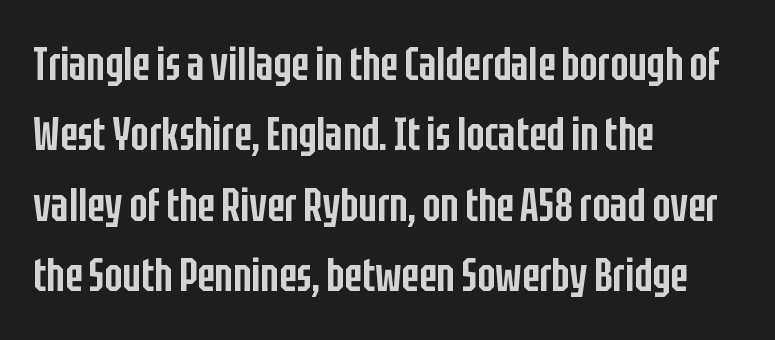
This sample uses an upright cut, with every glyph sitting square on the baseline. These words are printed semibold, heavier than regular yet not bold. These lines keep a tight, regular rhythm from letter to letter. Leftover space on each line is placed entirely after the last word. A sans-serif font was chosen for this passage.
